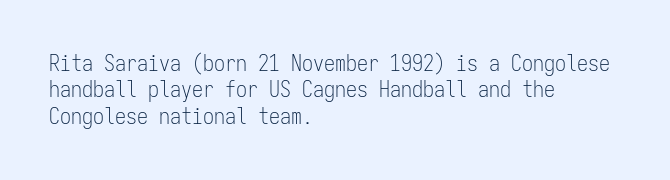
The image shows 22 px text type, upright; set left-aligned, line spacing 1.2x, normal letter spacing, not underlined.
